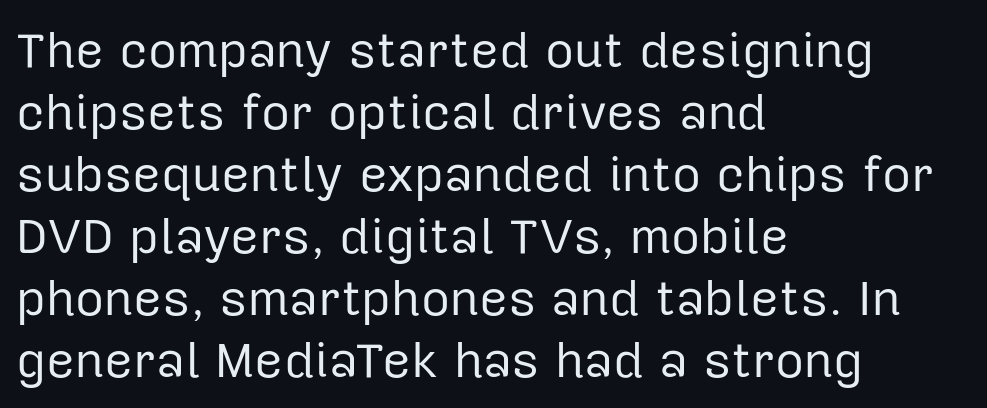
Q: Is the text bold? A: No.
Q: Is the text italic (slanted)? A: No, it is upright.
Q: Is the typeface a serif or a sans-serif typeface? A: Sans-serif.
Q: Is the text underlined? A: No.
Q: How is the paragraph aligned? A: Left-aligned.
Q: Is the spacing between letters normal or unusually wide? A: Normal.
Q: Width (condensed, normal, or wide)? A: Normal.
Q: Stroke contrast? A: Low.
Q: x-height? A: Medium.
Q: Monospaced? A: No.
